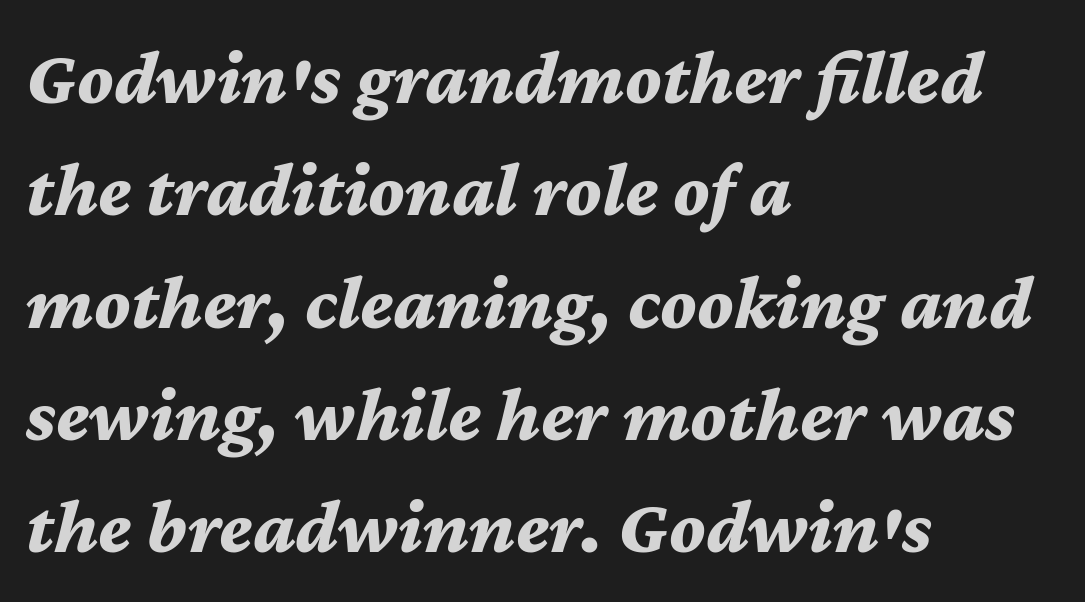
Q: Is the text bold? A: Yes.
Q: Is the text italic (slanted)? A: Yes, it leans right by about 12 degrees.
Q: Is the text underlined? A: No.
Q: How is the paragraph aligned? A: Left-aligned.
Q: Is the spacing between letters normal or unusually wide? A: Normal.
Q: Is the spacing between lines tight, normal or loose? A: Normal.
Q: Width (condensed, normal, or wide)? A: Normal.
Q: Stroke contrast? A: Medium.
Q: x-height? A: Medium.
Q: Monospaced? A: No.
